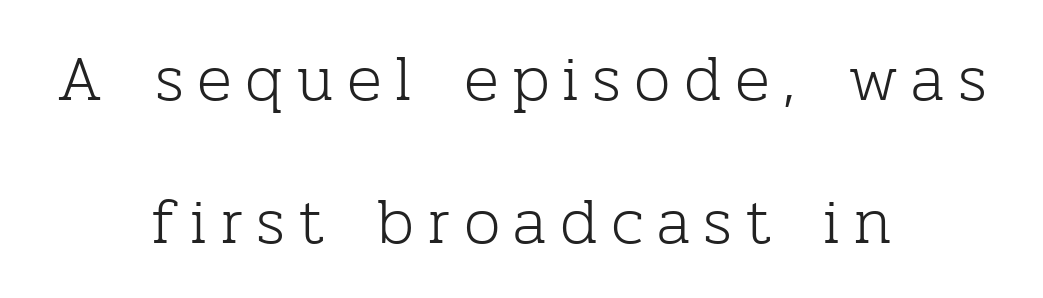
{"serif": "yes", "italic": "no", "bold": "no", "weight": "light", "width": "normal", "stroke_contrast": "low", "x_height": "medium", "monospaced": "no", "underline": "no", "align": "center", "line_spacing": "loose", "line_spacing_ratio": 2.2, "letter_spacing": "wide", "letter_spacing_em": 0.2, "glyph_px": 65}
